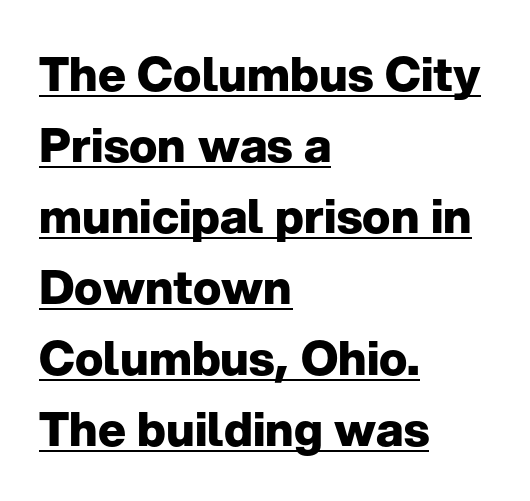
Classification — sans serif. Here the designer chose a conventional face with non-uniform glyph widths. No italicization has been applied; the sample stays upright. Does a line run under the words? Yes, clearly. The typesetting leans heavy: a genuine bold. Reading down the column, the eye jumps a familiar distance to each next line.
